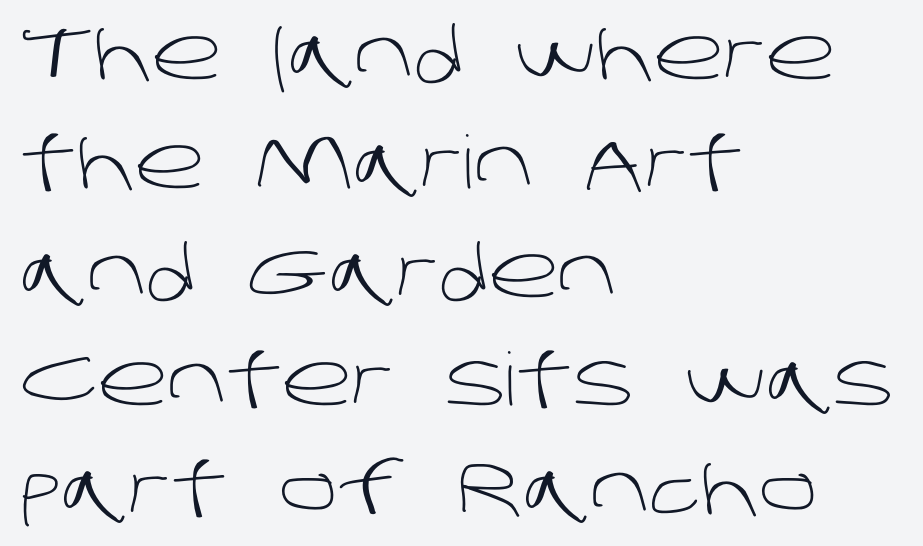
{"serif": "no", "bold": "no", "weight": "light", "width": "normal", "stroke_contrast": "low", "x_height": "large", "monospaced": "no", "underline": "no", "align": "left", "line_spacing": "normal", "line_spacing_ratio": 1.49, "letter_spacing": "normal", "letter_spacing_em": 0.0, "glyph_px": 73}
